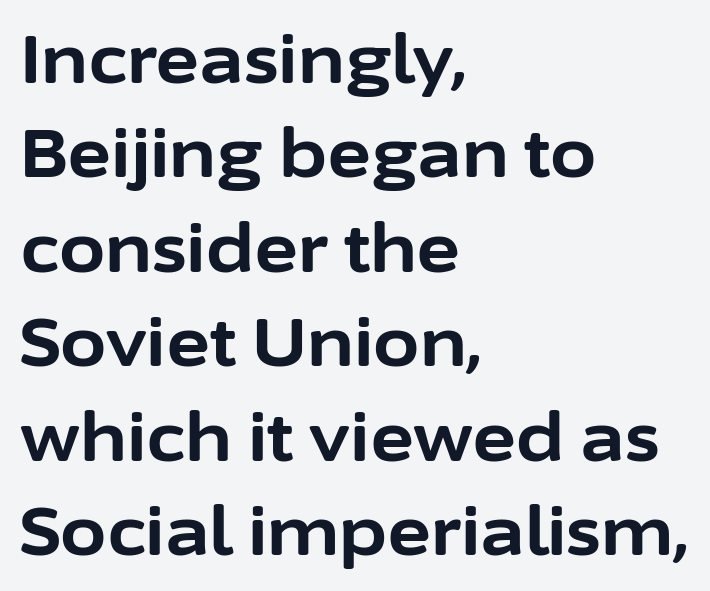
Q: Is the text bold? A: Yes.
Q: Is the text italic (slanted)? A: No, it is upright.
Q: Is the typeface a serif or a sans-serif typeface? A: Sans-serif.
Q: Is the text underlined? A: No.
Q: How is the paragraph aligned? A: Left-aligned.
Q: Is the spacing between letters normal or unusually wide? A: Normal.
Q: Is the spacing between lines tight, normal or loose? A: Normal.
Q: Width (condensed, normal, or wide)? A: Normal.
Q: Stroke contrast? A: Low.
Q: x-height? A: Medium.
Q: Monospaced? A: No.
